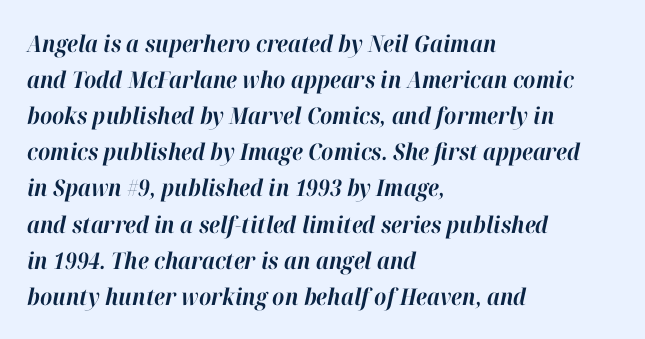
Q: Is the text bold? A: Yes.
Q: Is the text italic (slanted)? A: Yes, it leans right by about 12 degrees.
Q: Is the text underlined? A: No.
Q: How is the paragraph aligned? A: Left-aligned.
Q: Is the spacing between letters normal or unusually wide? A: Normal.
Q: Is the spacing between lines tight, normal or loose? A: Normal.
